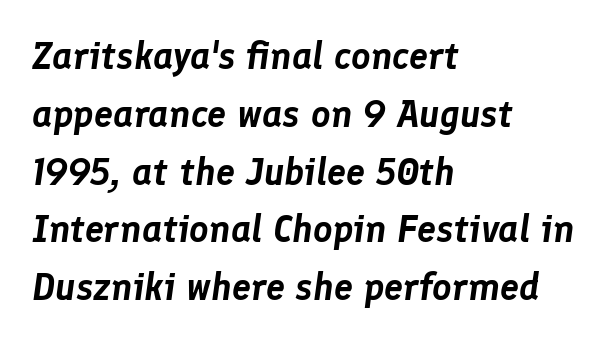
The image shows 38 px text type, italic (leaning right); set left-aligned, normal line spacing (1.52x), normal letter spacing, not underlined; low stroke contrast and a medium x-height.
